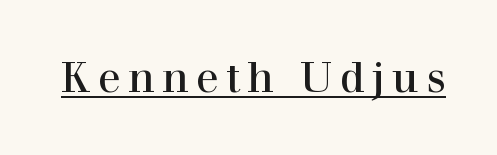
Q: Is the text italic (slanted)? A: No, it is upright.
Q: Is the typeface a serif or a sans-serif typeface? A: Serif.
Q: Is the text underlined? A: Yes.
Q: Width (condensed, normal, or wide)? A: Normal.
Q: x-height? A: Medium.
Q: Monospaced? A: No.
